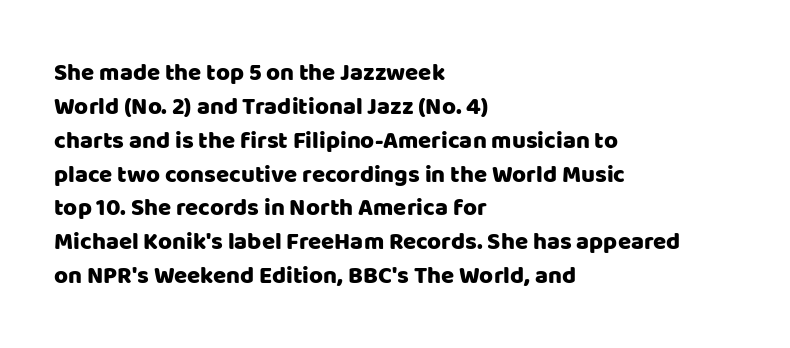
{"italic": "no", "underline": "no", "align": "left", "line_spacing": "normal", "line_spacing_ratio": 1.41, "letter_spacing": "normal", "letter_spacing_em": 0.0, "glyph_px": 24}
